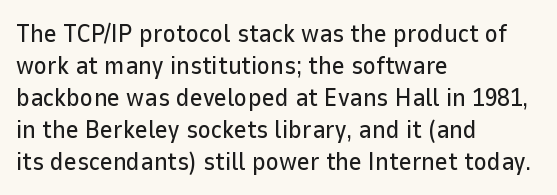
The image shows 25 px text type, upright; set left-aligned, normal line spacing (1.28x), normal letter spacing, not underlined.
